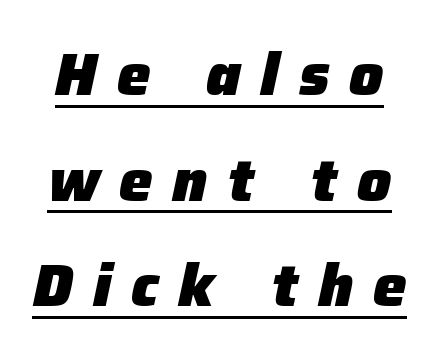
Proportional: the letters do not fall into vertical columns. These lines carry a lot of weight — the face is fully bold. These characters rest on top of a visible drawn line. Spacing between characters has been opened up far beyond the box default. When letters slant like this, we call the style italic.
